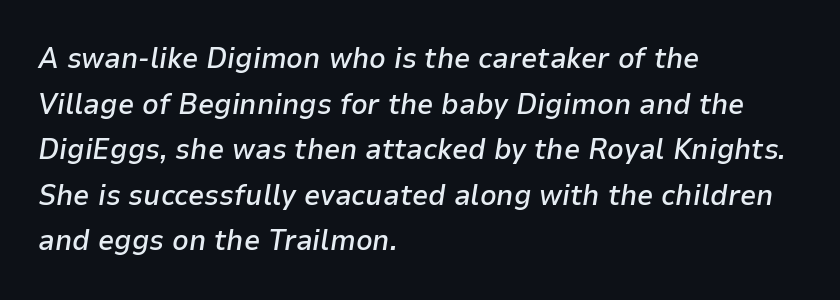
The image shows 29 px semibold type, italic (leaning right); set left-aligned, normal line spacing (1.57x), normal letter spacing, not underlined; low stroke contrast and a medium x-height.
